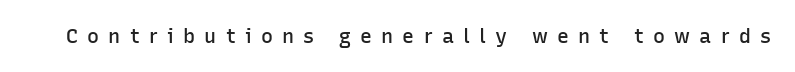
The image shows 20 px text type, upright; set unusually wide letter spacing (+0.46 em), not underlined.
